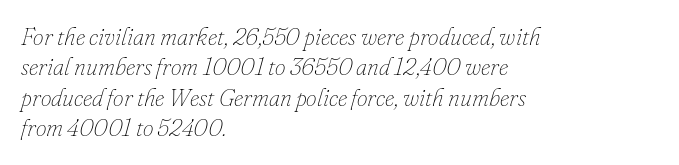
The strokes are not fattened; the text isn't bold. The rendering applies a slant to the glyphs. Summary of vertical rhythm: regular, with standard interline spacing. Characters follow at the spacing the type designer built in. The paragraph shown leans on its left margin.
